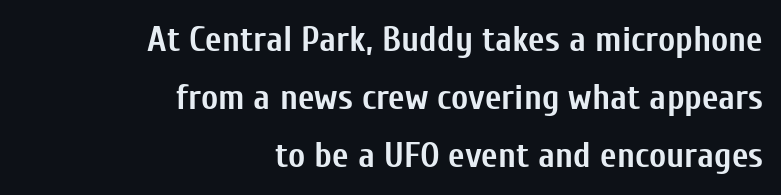
The image shows 36 px semibold, condensed sans-serif type, upright; set right-aligned, normal line spacing (1.61x), normal letter spacing, not underlined; low stroke contrast and a medium x-height.
